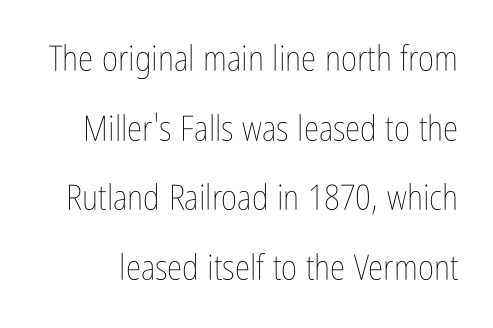
Beneath every word, the page is bare. The designer dialed line spacing up above the default. Short note: letters normally spaced. When letters stand straight like this, we call the style roman or upright.
